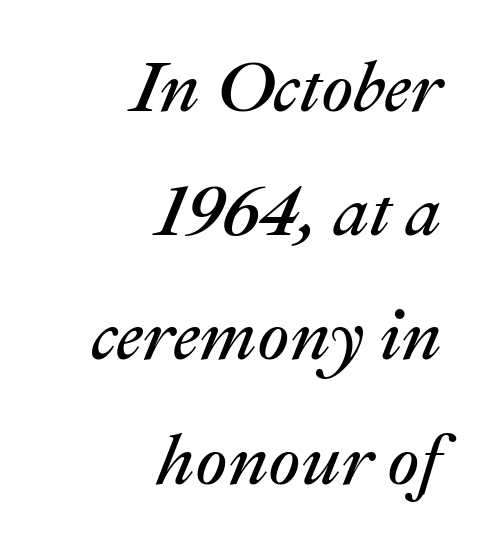
{"italic": "yes", "lean": "right", "slant_degrees": 22, "bold": "no", "weight": "regular", "width": "normal", "stroke_contrast": "medium", "x_height": "medium", "monospaced": "no", "underline": "no", "align": "right", "line_spacing_ratio": 1.75, "letter_spacing": "normal", "letter_spacing_em": 0.0, "glyph_px": 71}
